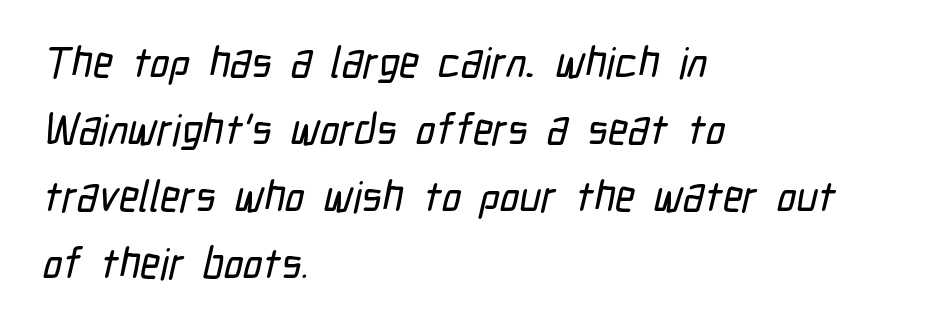
The image shows 43 px condensed sans-serif type; set left-aligned, normal line spacing (1.56x), normal letter spacing, not underlined; low stroke contrast and a medium x-height.
